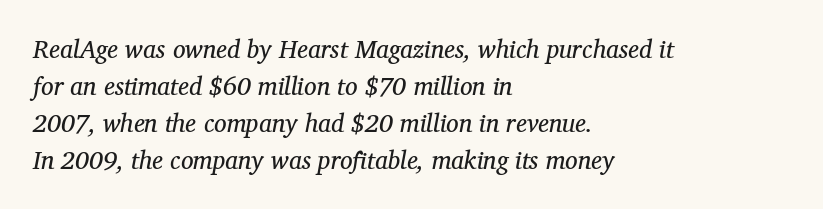
Q: Is the text bold? A: No.
Q: Is the text italic (slanted)? A: Yes, it leans right by about 12 degrees.
Q: Is the text underlined? A: No.
Q: How is the paragraph aligned? A: Left-aligned.
Q: Is the spacing between letters normal or unusually wide? A: Normal.
Q: Is the spacing between lines tight, normal or loose? A: Normal.
